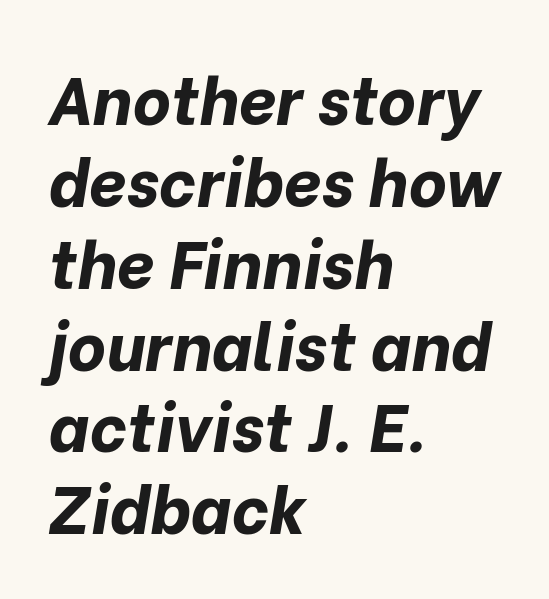
Stroke thickness is high; the sample reads as a true bold. In terms of letterspacing, this is plain default setting. Proportional: the letters do not fall into vertical columns. Compared with a centered layout, this one pins lines to the left instead.
